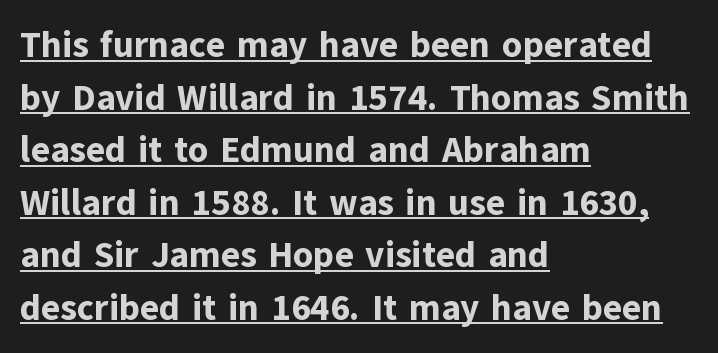
The image shows 36 px bold sans-serif type, upright; set left-aligned, normal line spacing (1.46x), normal letter spacing, underlined; low stroke contrast and a medium x-height.
